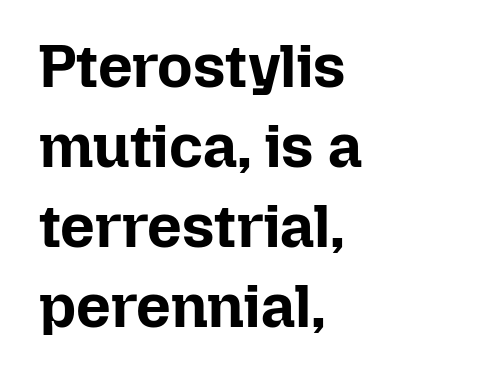
{"italic": "no", "bold": "yes", "weight": "bold", "width": "normal", "stroke_contrast": "low", "x_height": "medium", "monospaced": "no", "underline": "no", "align": "left", "line_spacing": "normal", "line_spacing_ratio": 1.31, "letter_spacing": "normal", "letter_spacing_em": 0.0, "glyph_px": 61}
